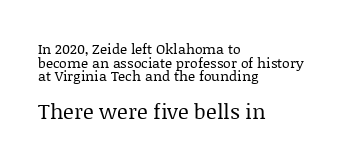
The image shows 21 px text type, upright; set left-aligned, tight line spacing (0.97x), normal letter spacing, not underlined; the second (bottom) block is 1.5x larger.
